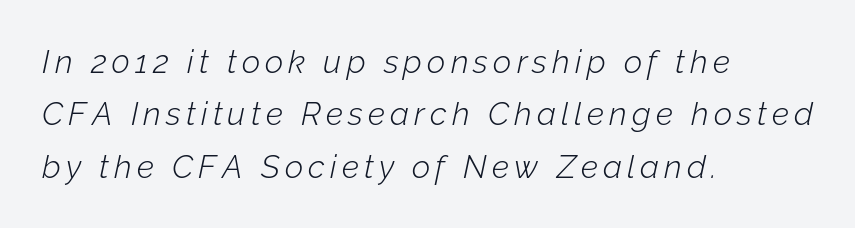
{"italic": "yes", "lean": "right", "slant_degrees": 12, "bold": "no", "weight": "light", "width": "normal", "stroke_contrast": "low", "x_height": "medium", "monospaced": "no", "underline": "no", "align": "left", "line_spacing": "normal", "line_spacing_ratio": 1.64, "glyph_px": 32}
